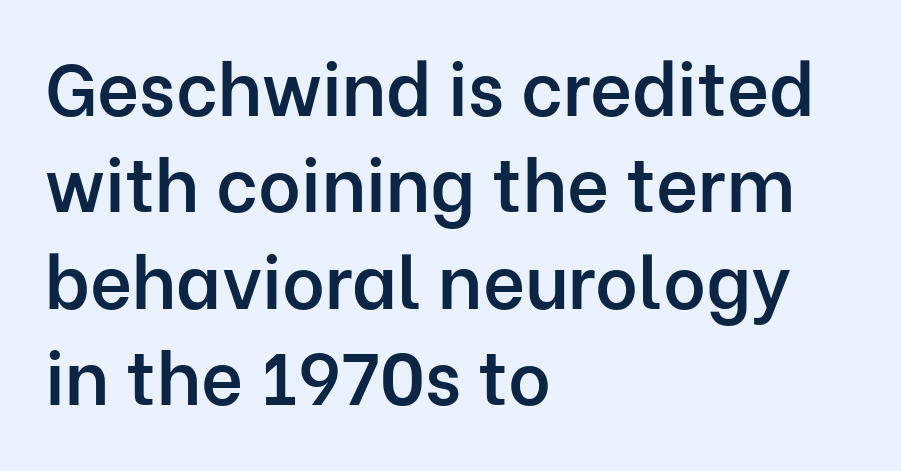
How are the letters spaced? Ordinarily, with no added tracking. The text block is weighted toward the left margin, trailing off unevenly rightward. Its strokes are somewhat broadened, the hallmark of semibold type. Lines of text with bare space underneath.
